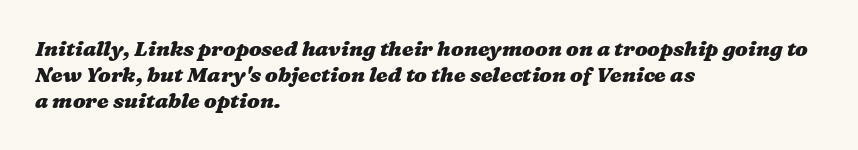
The image shows 21 px bold type; set left-aligned, normal line spacing (1.25x), normal letter spacing, not underlined.
